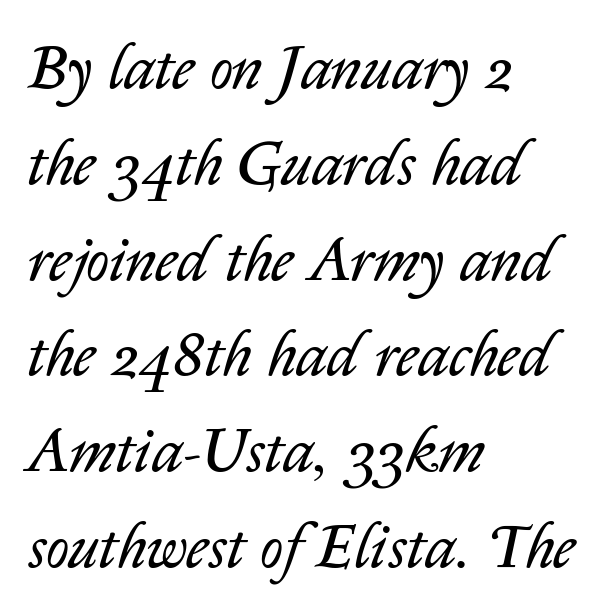
The face looks like a standard text weight, possibly lighter. Rule under the text: the space is simply empty. The rendering uses natural spacing where letterforms have individual widths. The horizontal fit of the characters is conventional and even. The face used here has a pronounced slope to its letters.
